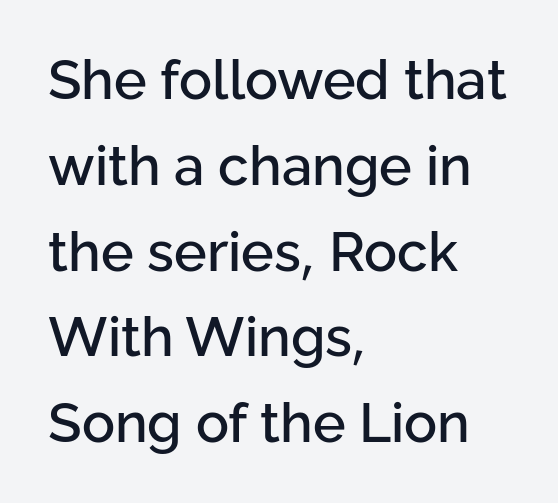
The image shows 55 px sans-serif type, upright; set left-aligned, normal line spacing (1.56x), normal letter spacing, not underlined; low stroke contrast and a medium x-height.
